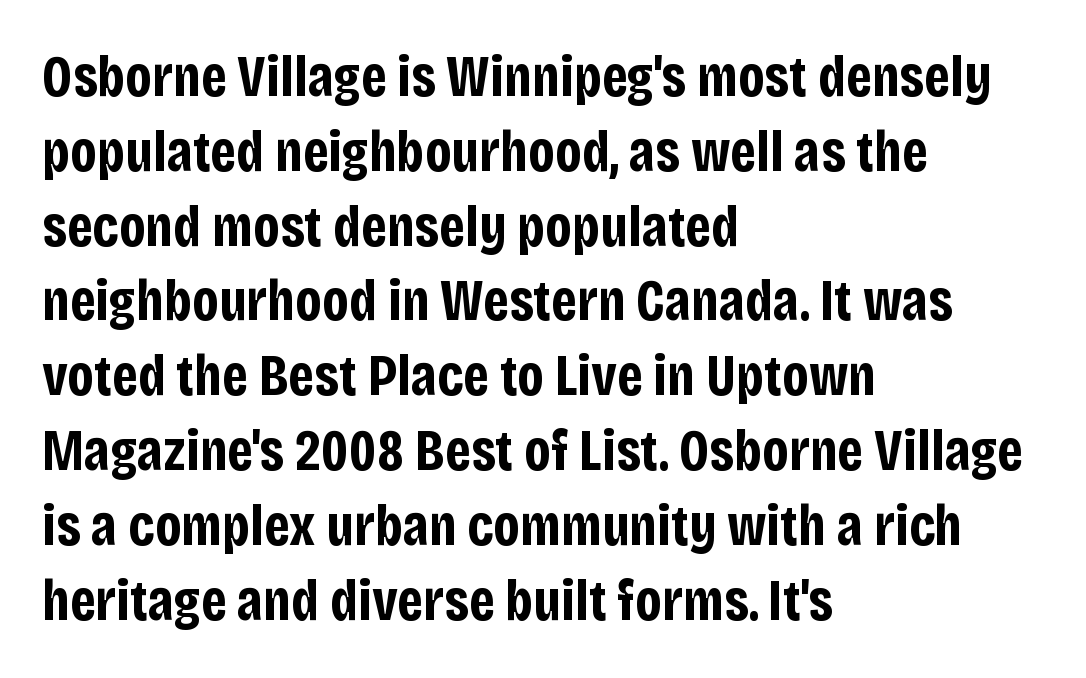
Here the designer chose a conventional face with non-uniform glyph widths. The space beneath each line is pristine and unruled. Weight: bold. The designer left line spacing at the default.
